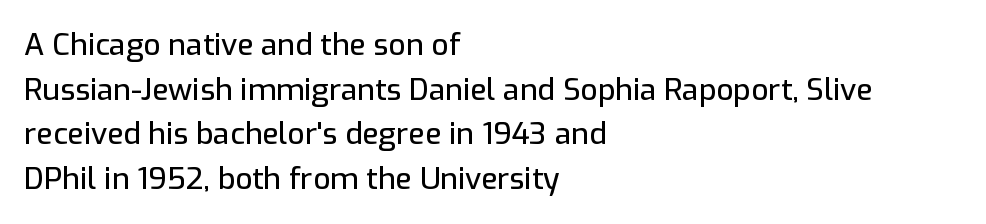
Does the copy run flush right? No — it runs flush left. A typesetter would call this leading conventional body-copy spacing. Lines of text with bare space underneath. The font family rendered here belongs to the sans-serif group. Varying glyph widths throughout — classic text-font behaviour.
